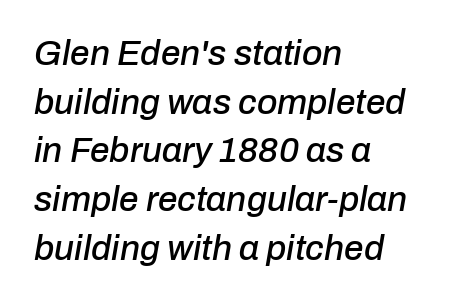
The image shows 35 px text type, italic (leaning right); set left-aligned, normal line spacing (1.39x), normal letter spacing, not underlined; low stroke contrast and a medium x-height.
